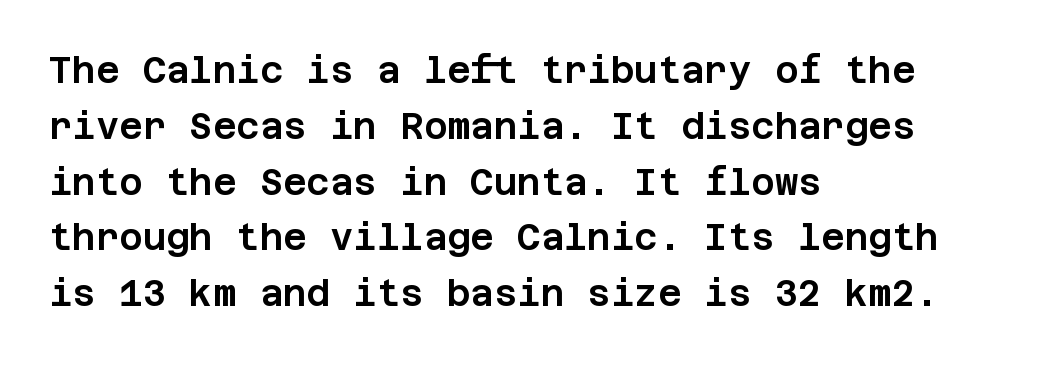
The type family on display is of the sans-serif kind. Tracking value appears to be zero — textbook default spacing. The space beneath each line is pristine and unruled. When letters stand straight like this, we call the style roman or upright. A normal amount of white space separates one row of letters from the next.
